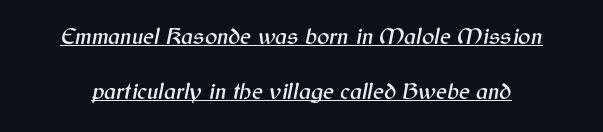
The image shows 23 px text type, italic (leaning right); set loose line spacing (2.4x), normal letter spacing, underlined.
